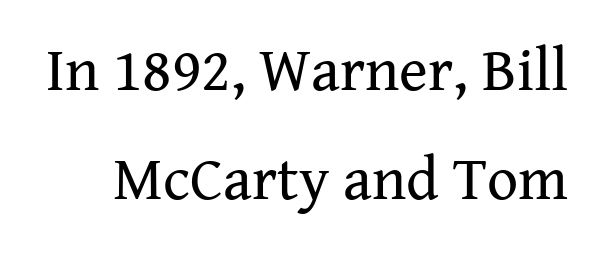
The image shows 61 px regular-weight serif type, upright; set line spacing 1.79x, normal letter spacing, not underlined; medium stroke contrast and a medium x-height.
